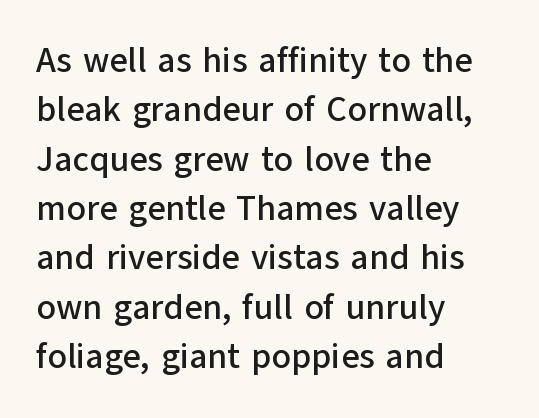
Q: Is the text italic (slanted)? A: No, it is upright.
Q: Is the typeface a serif or a sans-serif typeface? A: Sans-serif.
Q: Is the text underlined? A: No.
Q: How is the paragraph aligned? A: Left-aligned.
Q: Is the spacing between letters normal or unusually wide? A: Normal.
Q: Is the spacing between lines tight, normal or loose? A: Normal.
Q: Width (condensed, normal, or wide)? A: Normal.
Q: Stroke contrast? A: Low.
Q: x-height? A: Medium.
Q: Monospaced? A: No.
